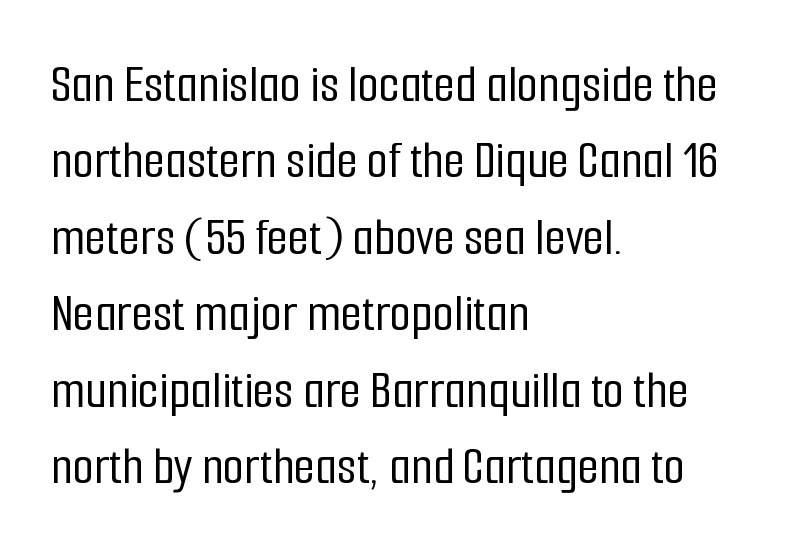
{"serif": "no", "italic": "no", "width": "condensed", "stroke_contrast": "low", "x_height": "medium", "monospaced": "no", "underline": "no", "align": "left", "line_spacing": "normal", "line_spacing_ratio": 1.39, "letter_spacing": "normal", "letter_spacing_em": 0.0, "glyph_px": 55}
